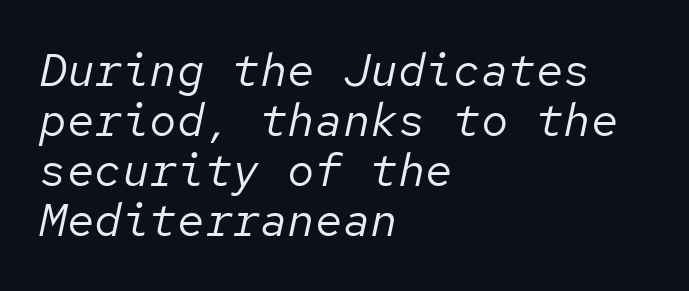
{"italic": "yes", "lean": "right", "slant_degrees": 12, "bold": "no", "weight": "regular", "width": "normal", "stroke_contrast": "low", "x_height": "medium", "monospaced": "yes", "underline": "no", "align": "left", "line_spacing": "tight", "line_spacing_ratio": 1.09, "letter_spacing": "normal", "letter_spacing_em": 0.0, "glyph_px": 46}
